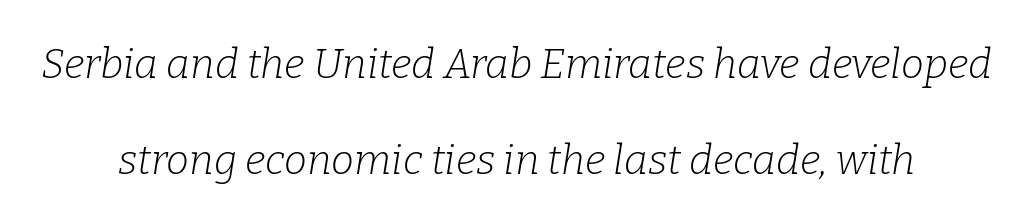
{"serif": "yes", "italic": "yes", "lean": "right", "slant_degrees": 9, "bold": "no", "weight": "light", "width": "normal", "stroke_contrast": "low", "x_height": "medium", "monospaced": "no", "underline": "no", "line_spacing": "loose", "line_spacing_ratio": 2.33, "letter_spacing": "normal", "letter_spacing_em": 0.0, "glyph_px": 41}
